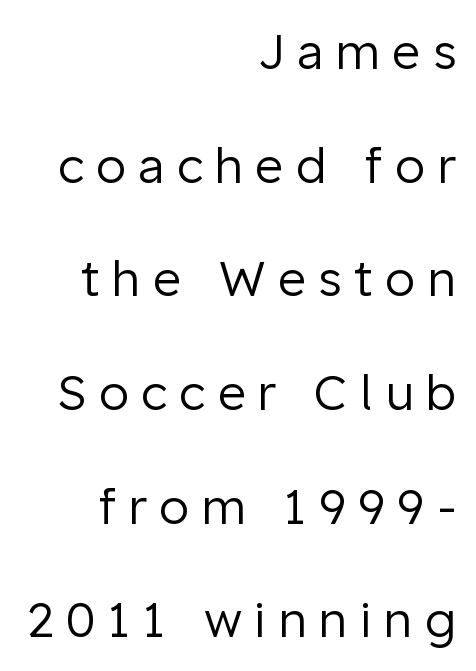
Q: Is the text bold? A: No.
Q: Is the text italic (slanted)? A: No, it is upright.
Q: Is the typeface a serif or a sans-serif typeface? A: Sans-serif.
Q: Is the text underlined? A: No.
Q: How is the paragraph aligned? A: Right-aligned.
Q: Is the spacing between letters normal or unusually wide? A: Unusually wide.
Q: Is the spacing between lines tight, normal or loose? A: Loose.
Q: Width (condensed, normal, or wide)? A: Normal.
Q: Stroke contrast? A: Low.
Q: x-height? A: Medium.
Q: Monospaced? A: No.
